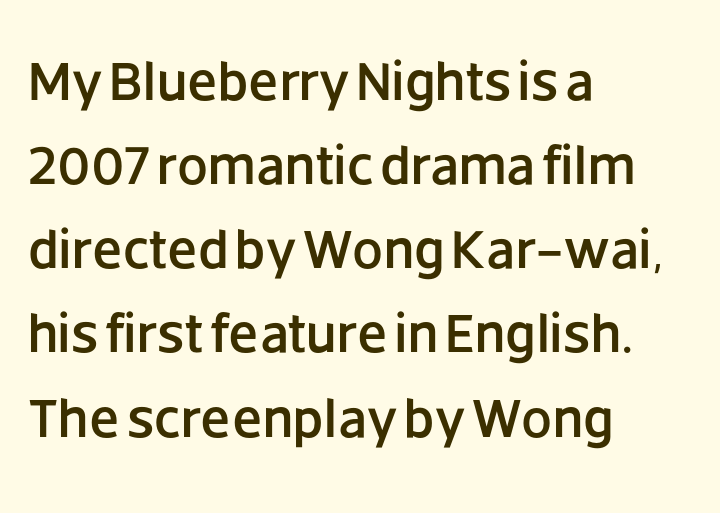
{"serif": "no", "italic": "no", "width": "normal", "stroke_contrast": "low", "x_height": "large", "monospaced": "no", "underline": "no", "align": "left", "line_spacing": "normal", "line_spacing_ratio": 1.53, "letter_spacing": "normal", "letter_spacing_em": 0.0, "glyph_px": 55}
